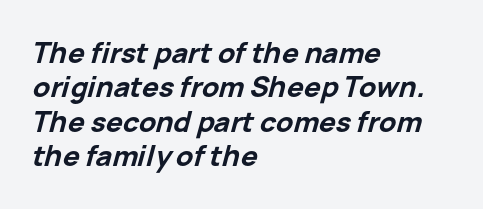
Q: Is the text bold? A: Yes.
Q: Is the text italic (slanted)? A: Yes, it leans right by about 15 degrees.
Q: Is the text underlined? A: No.
Q: How is the paragraph aligned? A: Left-aligned.
Q: Is the spacing between letters normal or unusually wide? A: Normal.
Q: Width (condensed, normal, or wide)? A: Normal.
Q: Stroke contrast? A: Low.
Q: x-height? A: Medium.
Q: Monospaced? A: No.
